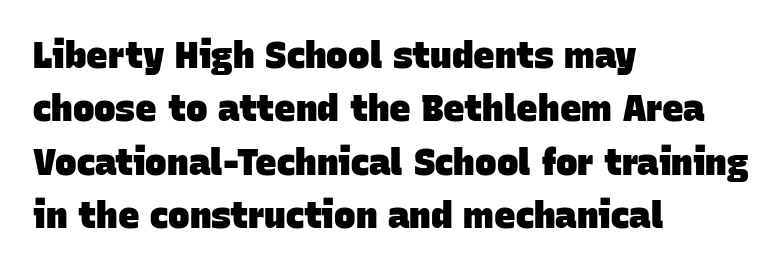
The image shows 36 px heavy sans-serif type; set left-aligned, normal line spacing (1.48x), normal letter spacing, not underlined; low stroke contrast and a large x-height.
